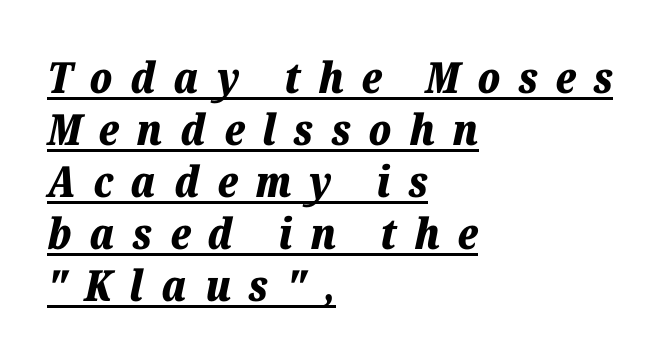
The image shows 43 px bold type, italic (leaning right); set left-aligned, line spacing 1.21x, unusually wide letter spacing (+0.41 em), underlined; low stroke contrast and a medium x-height.
